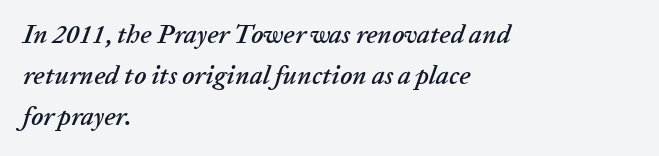
{"italic": "yes", "lean": "right", "slant_degrees": 20, "underline": "no", "align": "left", "line_spacing": "normal", "line_spacing_ratio": 1.58, "letter_spacing": "normal", "letter_spacing_em": 0.0, "glyph_px": 26}
